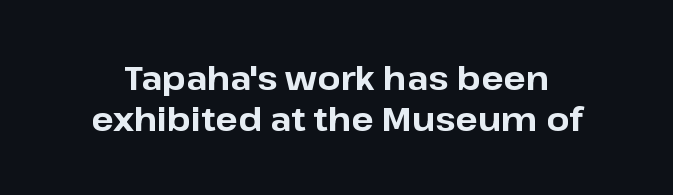
{"serif": "no", "italic": "no", "bold": "yes", "weight": "bold", "width": "normal", "stroke_contrast": "low", "x_height": "medium", "monospaced": "no", "underline": "no", "line_spacing_ratio": 1.24, "letter_spacing": "normal", "letter_spacing_em": 0.0, "glyph_px": 33}
